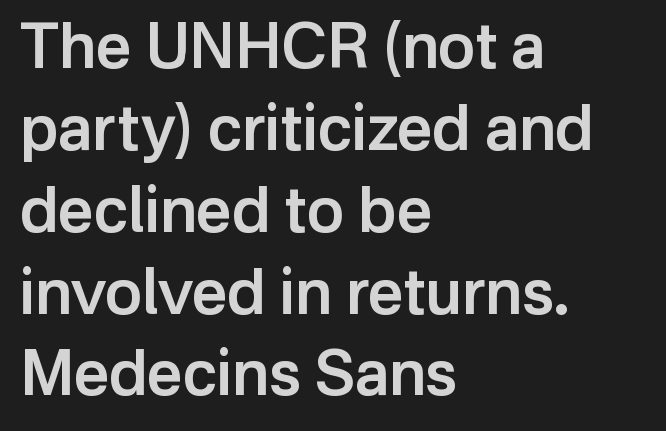
Q: Is the text bold? A: Semi-bold.
Q: Is the text italic (slanted)? A: No, it is upright.
Q: Is the typeface a serif or a sans-serif typeface? A: Sans-serif.
Q: Is the text underlined? A: No.
Q: How is the paragraph aligned? A: Left-aligned.
Q: Is the spacing between letters normal or unusually wide? A: Normal.
Q: Is the spacing between lines tight, normal or loose? A: Normal.
Q: Width (condensed, normal, or wide)? A: Normal.
Q: Stroke contrast? A: Low.
Q: x-height? A: Medium.
Q: Monospaced? A: No.
